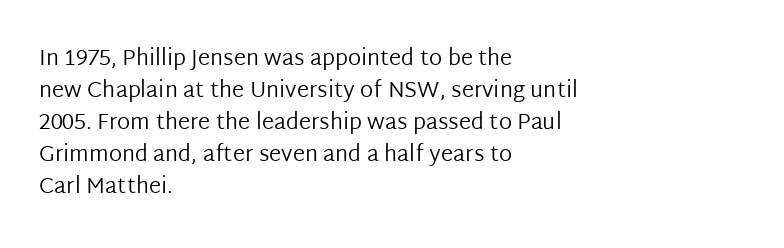
Weight: in the light-to-regular range. These lines keep a tight, regular rhythm from letter to letter. Any mark beneath the type? The region is blank. Left-aligned paragraph, ragged on the right. If you drew a line through each stem, it would be perfectly vertical. Honestly, the row spacing looks completely unremarkable.
